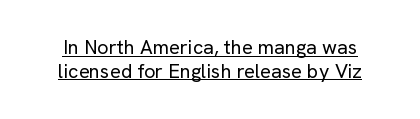
{"italic": "no", "bold": "no", "underline": "yes", "line_spacing_ratio": 1.18, "letter_spacing": "normal", "letter_spacing_em": 0.0, "glyph_px": 20}
